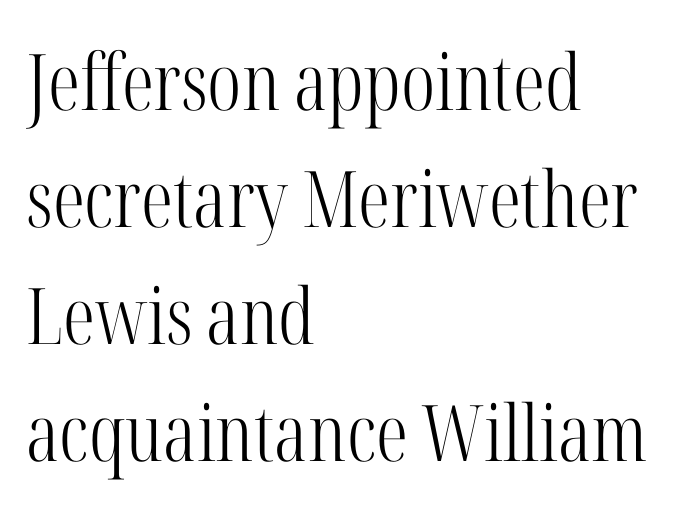
These lines are rendered in a variable-pitch font. Baseline-to-baseline distance is the conventional proportion of letter height. One-word summary of the alignment: left. Nobody drew a line under any word here.
